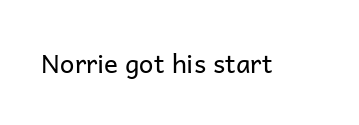
{"italic": "no", "bold": "no", "underline": "no", "letter_spacing": "normal", "letter_spacing_em": 0.0, "glyph_px": 26}
